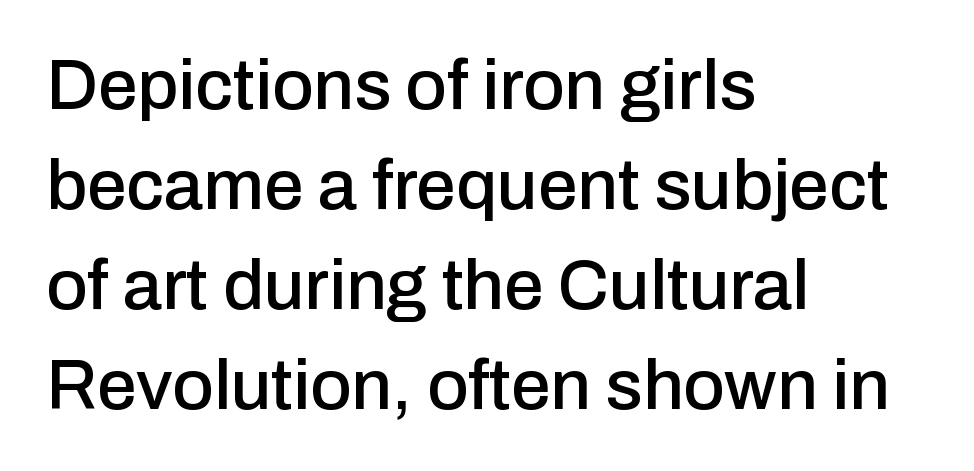
The image shows 71 px sans-serif type, upright; set left-aligned, normal line spacing (1.41x), normal letter spacing, not underlined; low stroke contrast and a medium x-height.
